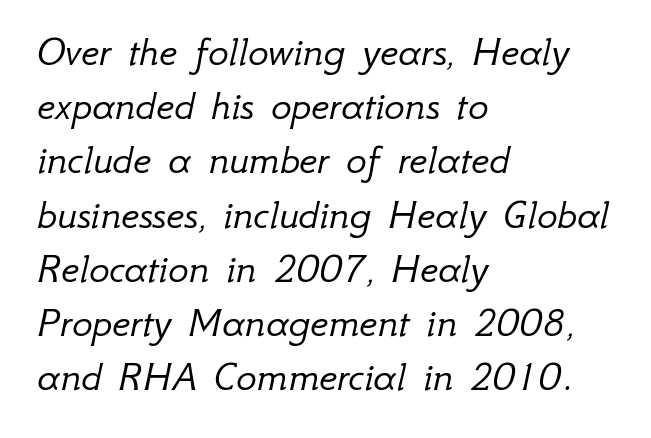
The image shows 43 px light type, italic (leaning right); set left-aligned, normal line spacing (1.26x), normal letter spacing, not underlined; low stroke contrast and a small x-height.
